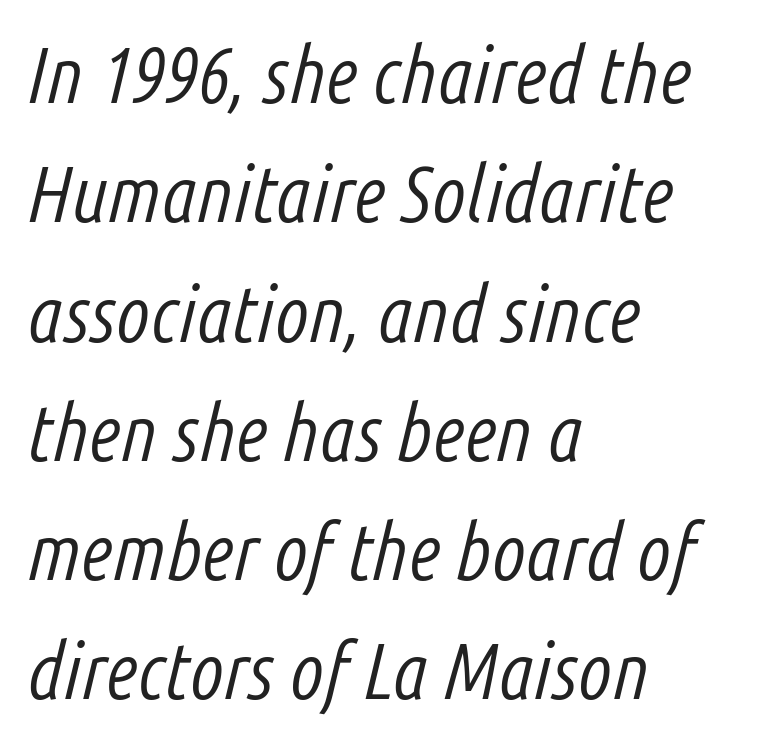
Q: Is the text bold? A: No.
Q: Is the text italic (slanted)? A: Yes, it leans right by about 14 degrees.
Q: Is the text underlined? A: No.
Q: How is the paragraph aligned? A: Left-aligned.
Q: Is the spacing between letters normal or unusually wide? A: Normal.
Q: Is the spacing between lines tight, normal or loose? A: Normal.
Q: Width (condensed, normal, or wide)? A: Condensed.
Q: Stroke contrast? A: Low.
Q: x-height? A: Medium.
Q: Monospaced? A: No.
